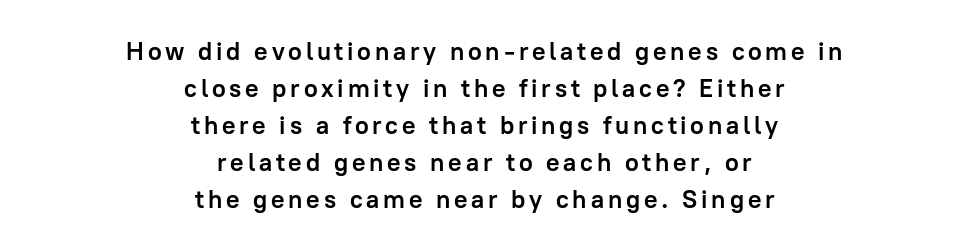
Q: Is the text bold? A: Yes.
Q: Is the text italic (slanted)? A: No, it is upright.
Q: Is the text underlined? A: No.
Q: How is the paragraph aligned? A: Centered.
Q: Is the spacing between lines tight, normal or loose? A: Normal.
